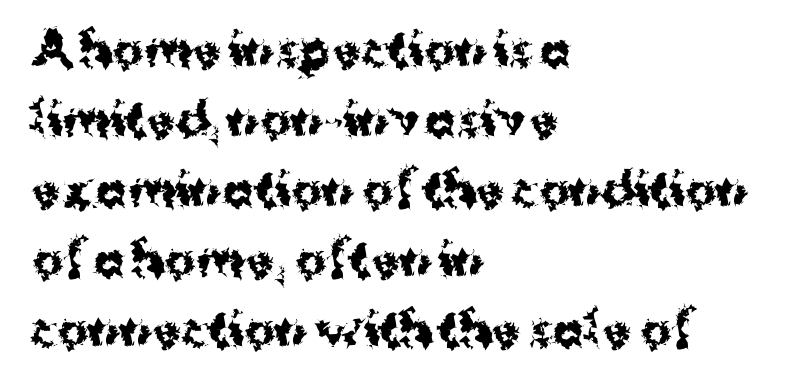
The image shows 46 px bold sans-serif type, upright; set left-aligned, normal line spacing (1.52x), normal letter spacing, not underlined; medium stroke contrast and a medium x-height.
